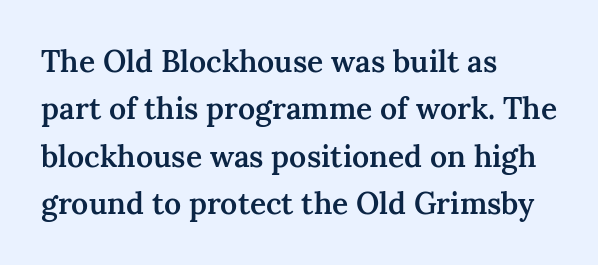
{"serif": "yes", "italic": "no", "bold": "semi", "weight": "semibold", "width": "normal", "stroke_contrast": "medium", "x_height": "medium", "monospaced": "no", "underline": "no", "align": "left", "line_spacing": "normal", "line_spacing_ratio": 1.58, "letter_spacing": "normal", "letter_spacing_em": 0.0, "glyph_px": 30}
